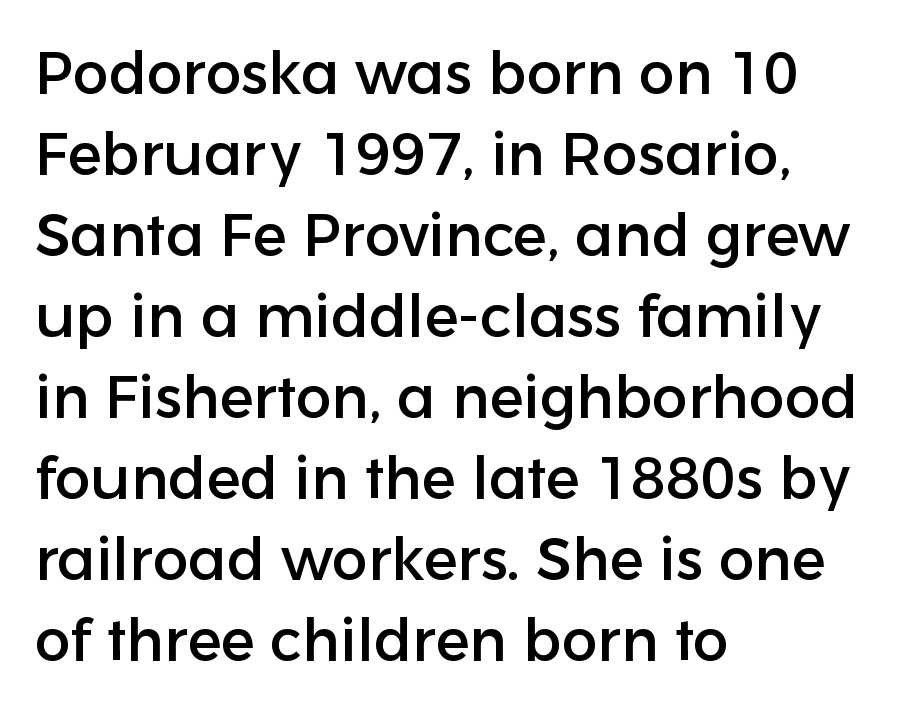
Q: Is the text italic (slanted)? A: No, it is upright.
Q: Is the typeface a serif or a sans-serif typeface? A: Sans-serif.
Q: Is the text underlined? A: No.
Q: How is the paragraph aligned? A: Left-aligned.
Q: Is the spacing between letters normal or unusually wide? A: Normal.
Q: Is the spacing between lines tight, normal or loose? A: Normal.
Q: Width (condensed, normal, or wide)? A: Normal.
Q: Stroke contrast? A: Low.
Q: x-height? A: Medium.
Q: Monospaced? A: No.
